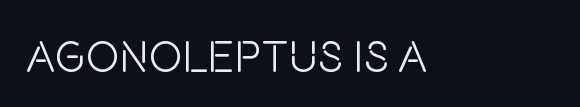
{"serif": "no", "italic": "no", "bold": "no", "weight": "light", "width": "condensed", "stroke_contrast": "low", "x_height": "large", "monospaced": "no", "underline": "no", "letter_spacing": "normal", "letter_spacing_em": 0.0, "glyph_px": 45}
